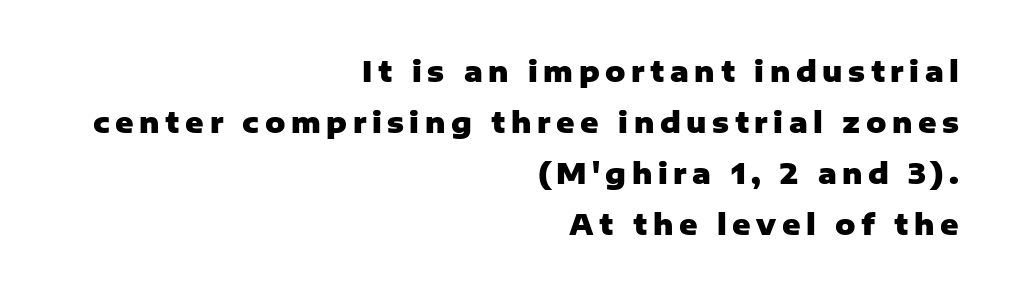
Q: Is the text bold? A: Yes.
Q: Is the text italic (slanted)? A: No, it is upright.
Q: Is the typeface a serif or a sans-serif typeface? A: Sans-serif.
Q: Is the text underlined? A: No.
Q: How is the paragraph aligned? A: Right-aligned.
Q: Is the spacing between letters normal or unusually wide? A: Unusually wide.
Q: Width (condensed, normal, or wide)? A: Normal.
Q: Stroke contrast? A: Low.
Q: x-height? A: Medium.
Q: Monospaced? A: No.
